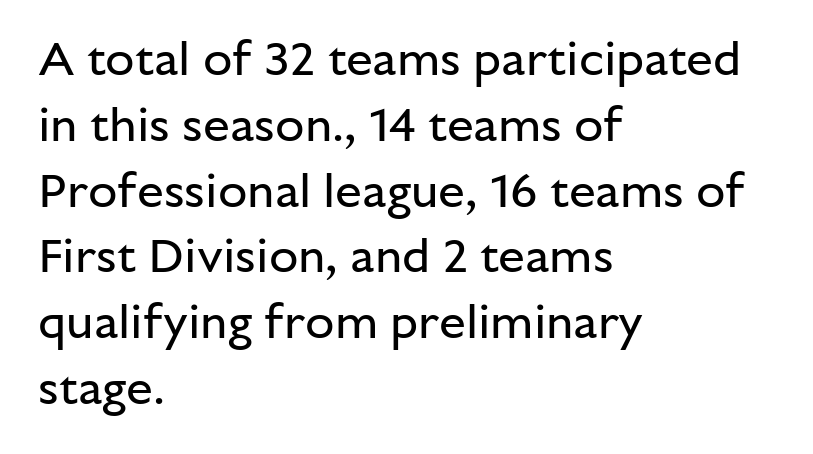
Only glyphs here, with clear space below each row. Proportional: the letters do not fall into vertical columns. Compared with a typical body face, this is equally light or lighter still. Casual observation: everything's shoved over to the left. Notice how the stems are strictly vertical — no italics here. Is this a sans? Yes — the strokes have no serifs.
